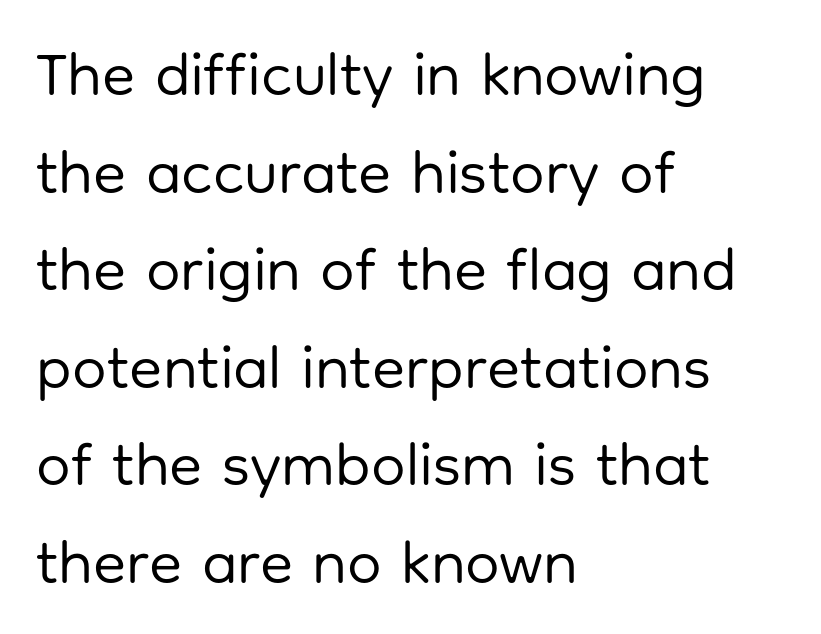
Honestly, the row spacing looks completely unremarkable. Reading down the block, your eye returns to a fixed left position each line. The lettering holds an erect, upright posture throughout. The letters carry no serifs — their stems end cleanly without finishing strokes. Summary of weight: not heavy and not bold. Each letter keeps its own natural width here, so spacing adapts to shape.
